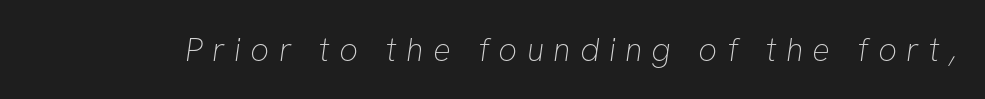
The image shows 33 px thin sans-serif type; set unusually wide letter spacing (+0.28 em), not underlined; low stroke contrast and a medium x-height.
